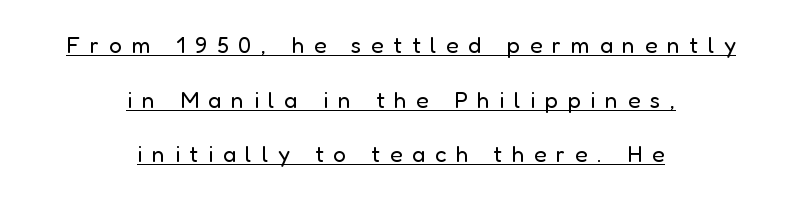
{"italic": "no", "bold": "no", "underline": "yes", "align": "center", "line_spacing": "loose", "line_spacing_ratio": 2.37, "letter_spacing": "wide", "letter_spacing_em": 0.42, "glyph_px": 23}
